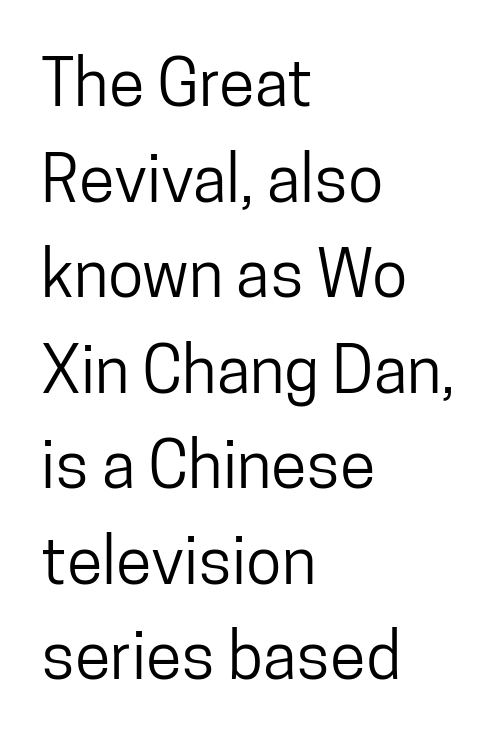
Honestly, the row spacing looks completely unremarkable. Ordinary non-slanted type is in use. Beneath every word, the page is bare. Line starts are locked; line ends wander. The passage shown is typeset with a sans-serif family.
